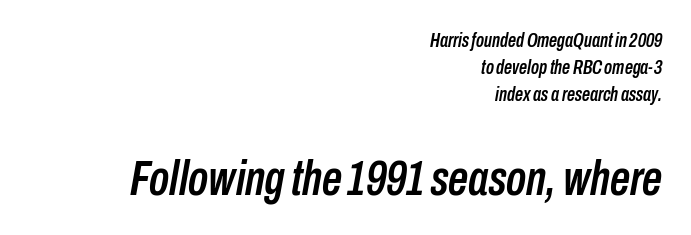
The rendering anchors every line to the right-hand side. Does the bottom block carry the larger type? Yes, it does. The baseline area is clear. Proportional: the letters do not fall into vertical columns. Nobody touched the tracking dial on this one.
